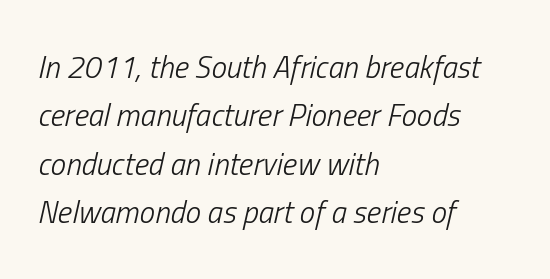
{"italic": "yes", "lean": "right", "slant_degrees": 13, "bold": "no", "weight": "light", "width": "condensed", "stroke_contrast": "low", "x_height": "medium", "monospaced": "no", "underline": "no", "align": "left", "line_spacing": "normal", "line_spacing_ratio": 1.56, "letter_spacing": "normal", "letter_spacing_em": 0.0, "glyph_px": 31}
